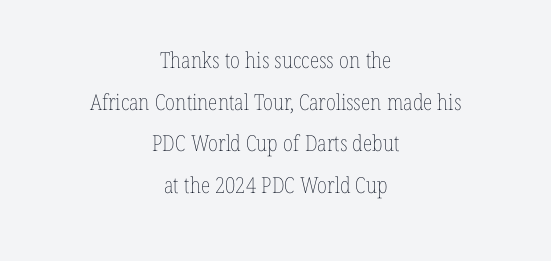
The image shows 22 px text type, upright; set centered, line spacing 1.89x, normal letter spacing, not underlined.
